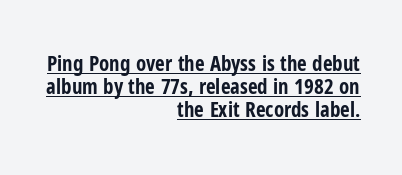
Q: Is the text bold? A: Yes.
Q: Is the text italic (slanted)? A: No, it is upright.
Q: Is the text underlined? A: Yes.
Q: How is the paragraph aligned? A: Right-aligned.
Q: Is the spacing between letters normal or unusually wide? A: Normal.
Q: Is the spacing between lines tight, normal or loose? A: Tight.
